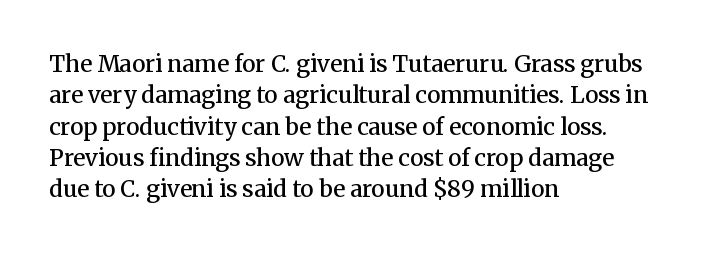
Q: Is the text bold? A: Semi-bold.
Q: Is the text italic (slanted)? A: No, it is upright.
Q: Is the text underlined? A: No.
Q: How is the paragraph aligned? A: Left-aligned.
Q: Is the spacing between letters normal or unusually wide? A: Normal.
Q: Is the spacing between lines tight, normal or loose? A: Normal.
